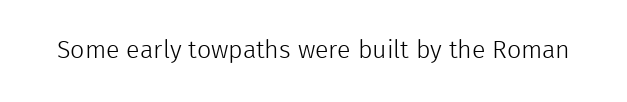
Q: Is the text bold? A: No.
Q: Is the text italic (slanted)? A: No, it is upright.
Q: Is the text underlined? A: No.
Q: Is the spacing between letters normal or unusually wide? A: Normal.
